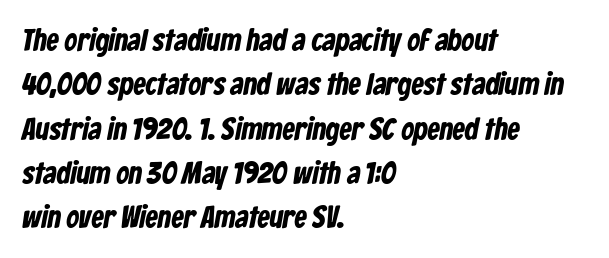
Q: Is the typeface a serif or a sans-serif typeface? A: Sans-serif.
Q: Is the text underlined? A: No.
Q: How is the paragraph aligned? A: Left-aligned.
Q: Is the spacing between letters normal or unusually wide? A: Normal.
Q: Is the spacing between lines tight, normal or loose? A: Normal.
Q: Width (condensed, normal, or wide)? A: Condensed.
Q: Stroke contrast? A: Low.
Q: x-height? A: Medium.
Q: Monospaced? A: No.
